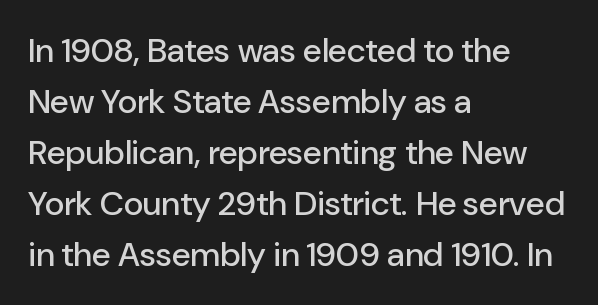
Q: Is the text italic (slanted)? A: No, it is upright.
Q: Is the typeface a serif or a sans-serif typeface? A: Sans-serif.
Q: Is the text underlined? A: No.
Q: How is the paragraph aligned? A: Left-aligned.
Q: Is the spacing between letters normal or unusually wide? A: Normal.
Q: Is the spacing between lines tight, normal or loose? A: Normal.
Q: Width (condensed, normal, or wide)? A: Normal.
Q: Stroke contrast? A: Low.
Q: x-height? A: Medium.
Q: Monospaced? A: No.
